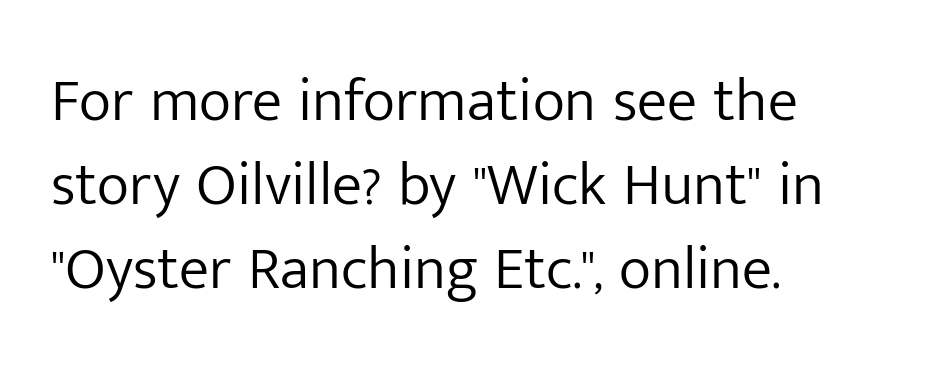
Q: Is the text bold? A: No.
Q: Is the text italic (slanted)? A: No, it is upright.
Q: Is the typeface a serif or a sans-serif typeface? A: Sans-serif.
Q: Is the text underlined? A: No.
Q: How is the paragraph aligned? A: Left-aligned.
Q: Is the spacing between letters normal or unusually wide? A: Normal.
Q: Is the spacing between lines tight, normal or loose? A: Normal.
Q: Width (condensed, normal, or wide)? A: Normal.
Q: Stroke contrast? A: Low.
Q: x-height? A: Medium.
Q: Monospaced? A: No.
